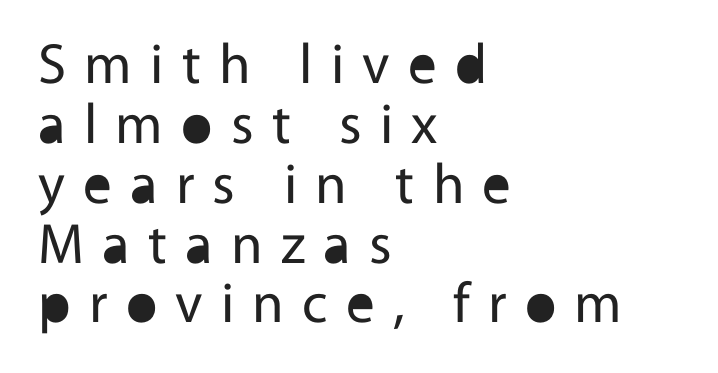
Posture: straight, roman, zero tilt. Does the leading feel generous? Not at all — it's pinched. This reads as an unemphasized weight, regular at the heaviest. The area under the type is left untouched.
